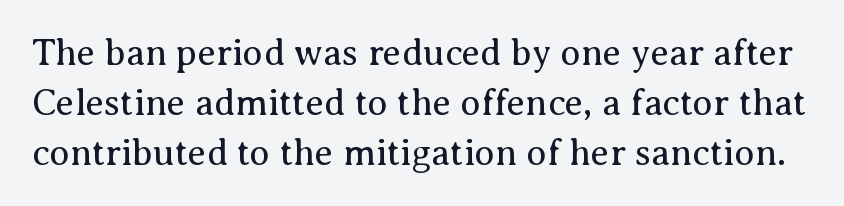
A normal amount of white space separates one row of letters from the next. Nobody drew a line under any word here. Bold? No — there's no thickening of the strokes. Compared with typical body copy, the letter spacing here is the same. I'd call this a serif setting — the letters wear small feet.
